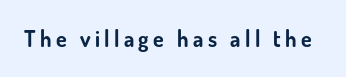
{"italic": "no", "bold": "yes", "underline": "no", "letter_spacing": "wide", "letter_spacing_em": 0.2, "glyph_px": 22}
